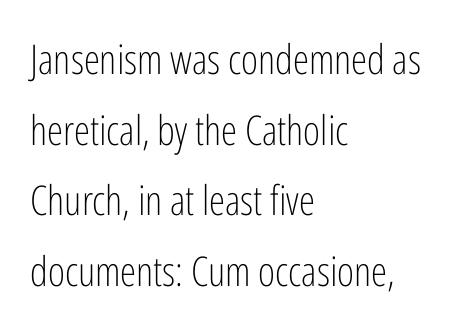
{"serif": "no", "italic": "no", "bold": "no", "weight": "light", "width": "condensed", "stroke_contrast": "low", "x_height": "medium", "monospaced": "no", "underline": "no", "align": "left", "line_spacing_ratio": 1.72, "letter_spacing": "normal", "letter_spacing_em": 0.0, "glyph_px": 41}
